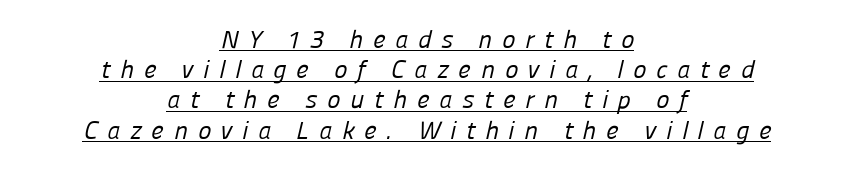
Q: Is the text bold? A: No.
Q: Is the text underlined? A: Yes.
Q: How is the paragraph aligned? A: Centered.
Q: Is the spacing between letters normal or unusually wide? A: Unusually wide.
